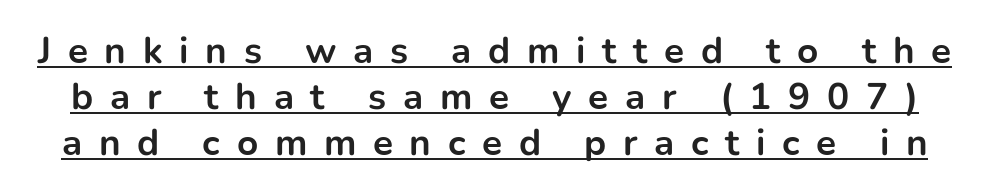
The image shows 37 px bold sans-serif type, upright; set normal line spacing (1.25x), unusually wide letter spacing (+0.45 em), underlined; low stroke contrast and a medium x-height.
